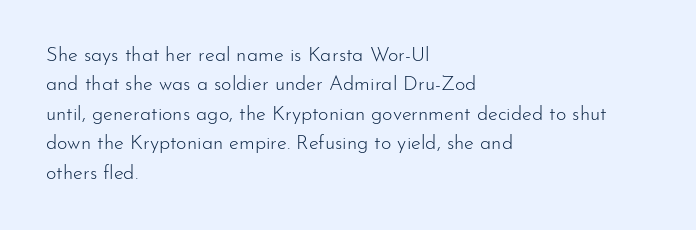
The image shows 20 px text type, upright; set left-aligned, normal line spacing (1.47x), normal letter spacing, not underlined.
